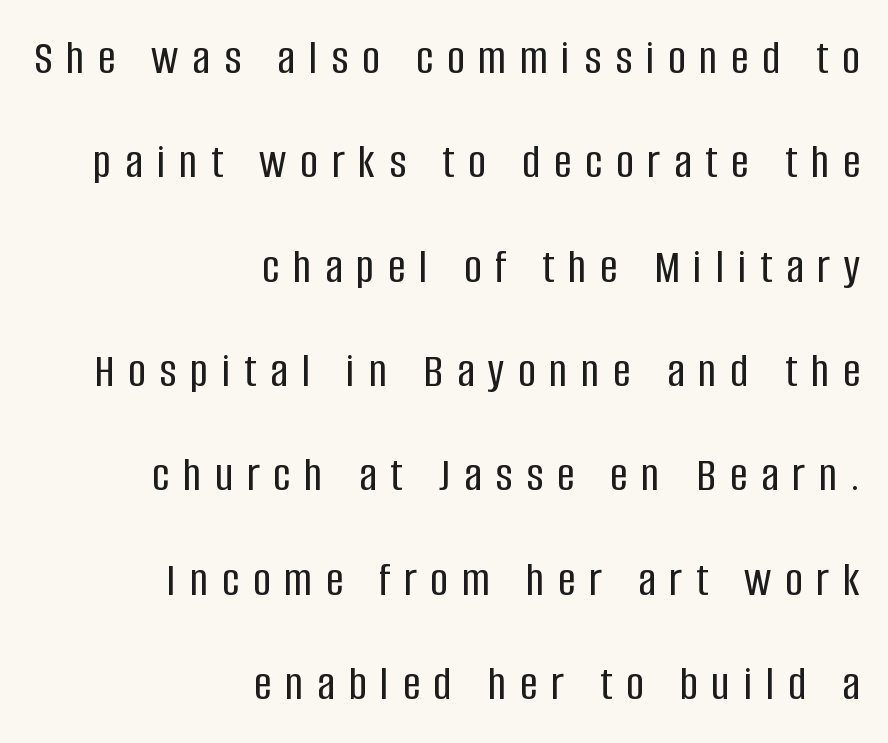
{"serif": "no", "italic": "no", "width": "condensed", "stroke_contrast": "low", "x_height": "large", "monospaced": "no", "underline": "no", "align": "right", "line_spacing": "loose", "line_spacing_ratio": 2.13, "letter_spacing": "wide", "letter_spacing_em": 0.28, "glyph_px": 49}
